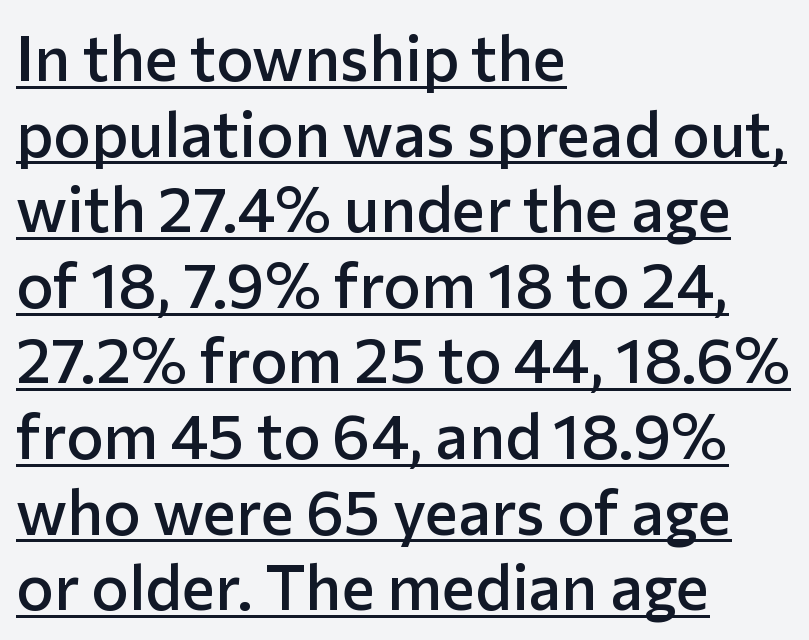
In terms of letterspacing, this is plain default setting. Its strokes are somewhat broadened, the hallmark of semibold type. The font's upright variant was chosen for this text. Is this a sans? Yes — the strokes have no serifs.
